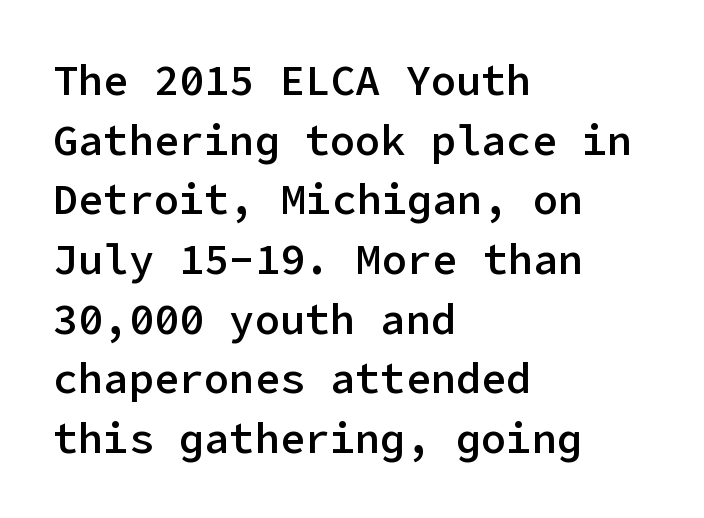
The image shows 42 px semibold sans-serif type, upright; set left-aligned, normal line spacing (1.42x), normal letter spacing, not underlined; low stroke contrast and a medium x-height.
